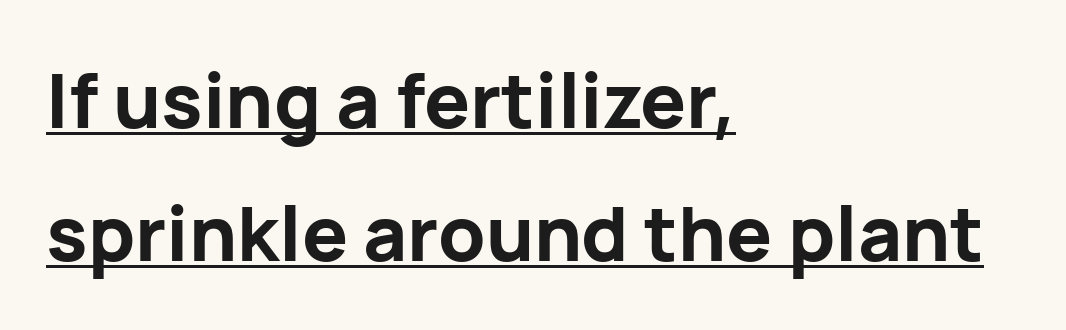
Q: Is the text bold? A: Yes.
Q: Is the text italic (slanted)? A: No, it is upright.
Q: Is the typeface a serif or a sans-serif typeface? A: Sans-serif.
Q: Is the text underlined? A: Yes.
Q: How is the paragraph aligned? A: Left-aligned.
Q: Is the spacing between letters normal or unusually wide? A: Normal.
Q: Width (condensed, normal, or wide)? A: Normal.
Q: Stroke contrast? A: Low.
Q: x-height? A: Medium.
Q: Monospaced? A: No.
